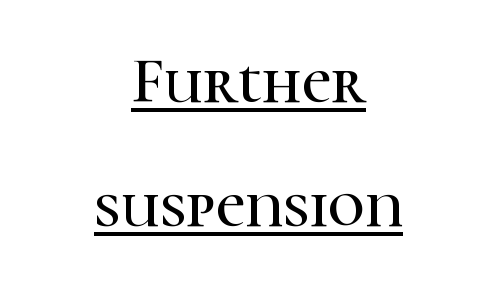
These lines stack symmetrically, like a column narrowing and widening about its center. Think of a printed novel: that variable character pitch is what you see here. Line spacing here is loose. Nothing unusual about the tracking: characters are spaced as the font intends.
